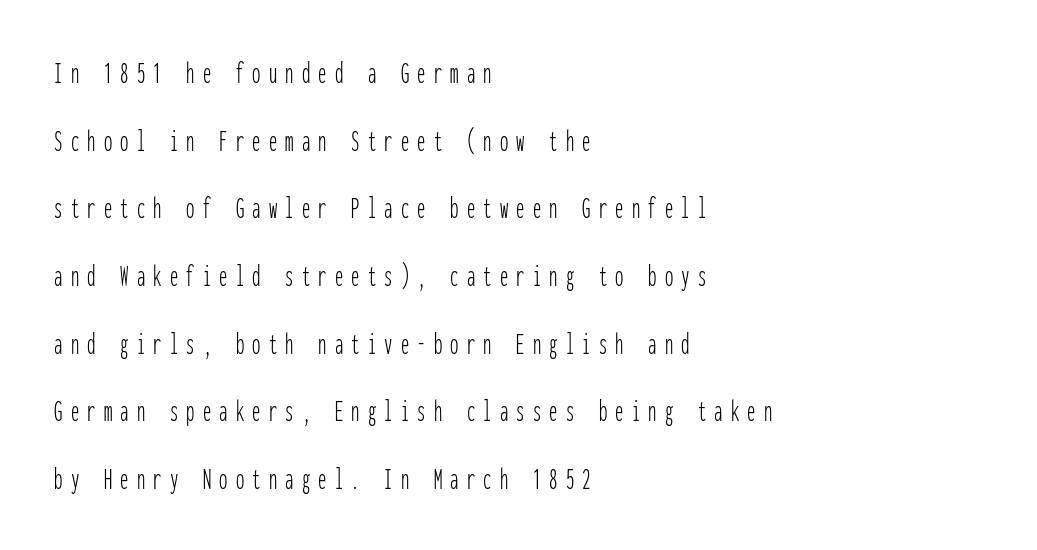
A sans-serif font was chosen for this passage. Rows of type keep a wide berth in the vertical direction. Spacing verdict: monospaced, one width for all characters. Horizontally, the lines are justified to the leading edge only. A clean baseline with only descenders dipping below it.
